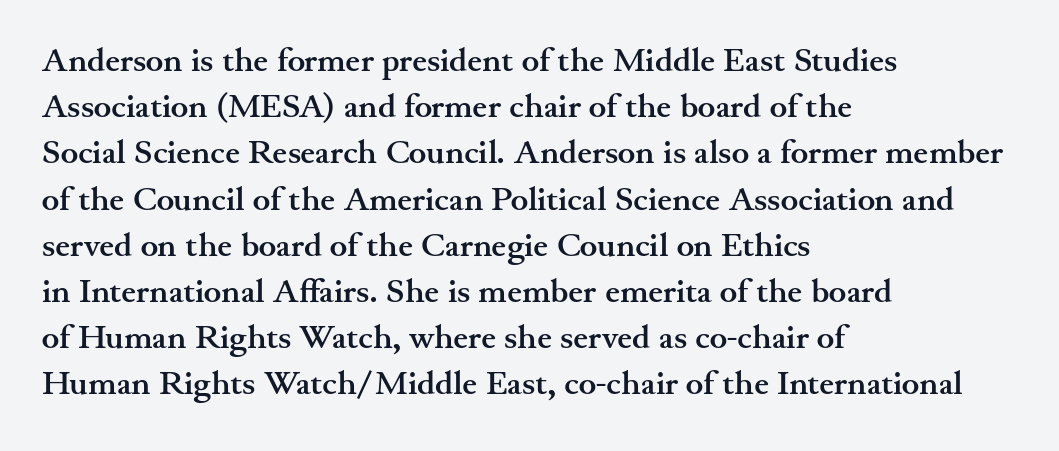
Q: Is the text bold? A: Yes.
Q: Is the text italic (slanted)? A: No, it is upright.
Q: Is the typeface a serif or a sans-serif typeface? A: Serif.
Q: Is the text underlined? A: No.
Q: How is the paragraph aligned? A: Left-aligned.
Q: Is the spacing between letters normal or unusually wide? A: Normal.
Q: Is the spacing between lines tight, normal or loose? A: Normal.
Q: Width (condensed, normal, or wide)? A: Wide.
Q: Stroke contrast? A: Medium.
Q: x-height? A: Small.
Q: Monospaced? A: No.
